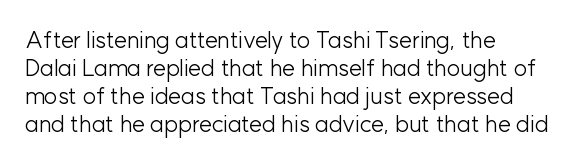
The image shows 23 px text type, upright; set left-aligned, line spacing 1.22x, normal letter spacing, not underlined.
